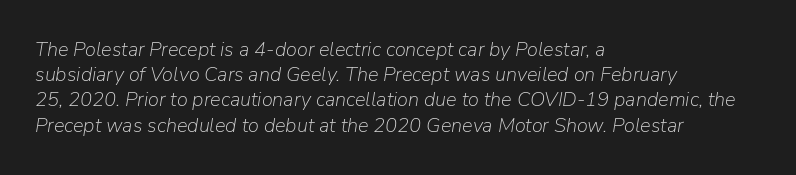
Q: Is the text bold? A: No.
Q: Is the text italic (slanted)? A: Yes, it leans right by about 9 degrees.
Q: Is the text underlined? A: No.
Q: How is the paragraph aligned? A: Left-aligned.
Q: Is the spacing between letters normal or unusually wide? A: Normal.
Q: Is the spacing between lines tight, normal or loose? A: Normal.
